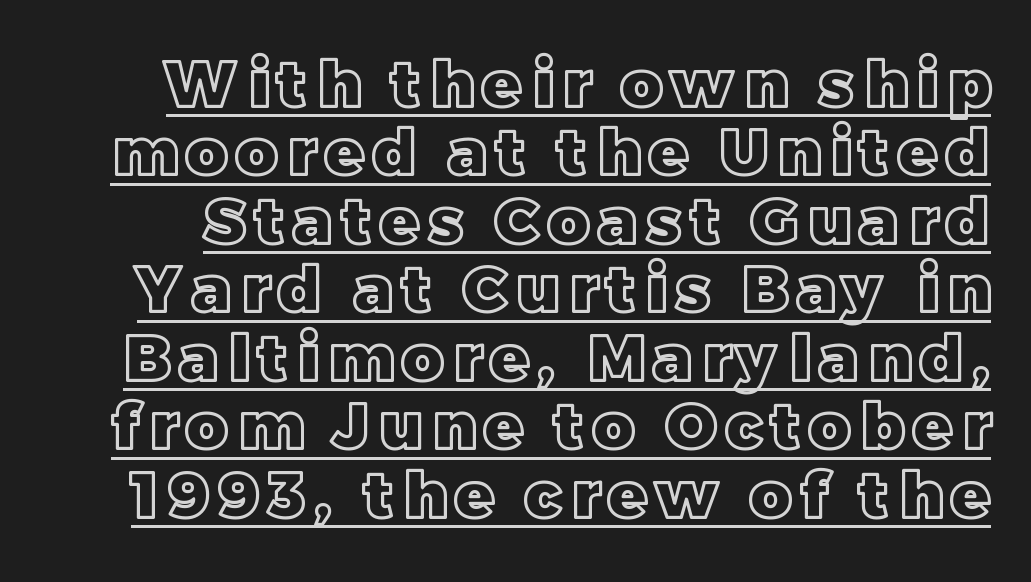
Tightly led — the rows are bunched. This is underlined copy, the kind a proofreader might mark for attention. Rendered with straight, roman letterforms. The face used here is proportionally spaced, like ordinary book or web type.
